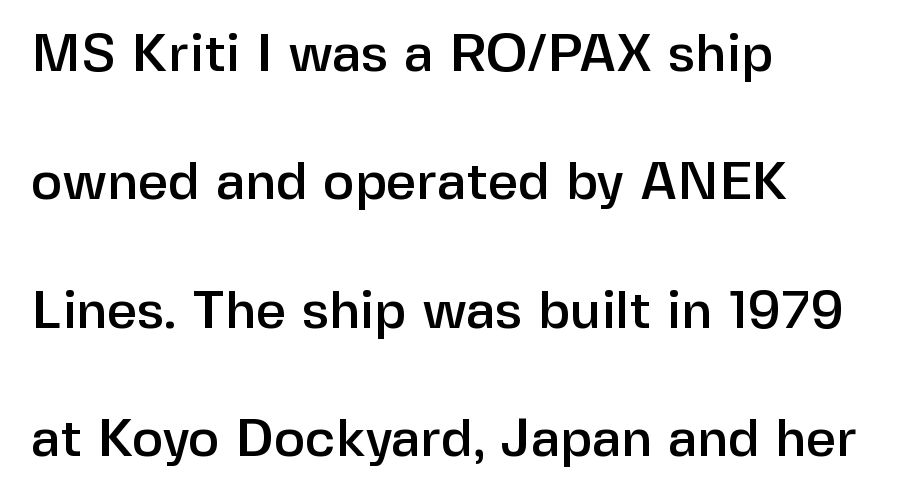
{"serif": "no", "italic": "no", "width": "normal", "stroke_contrast": "low", "x_height": "medium", "monospaced": "no", "underline": "no", "align": "left", "line_spacing": "loose", "line_spacing_ratio": 2.42, "letter_spacing": "normal", "letter_spacing_em": 0.0, "glyph_px": 53}
